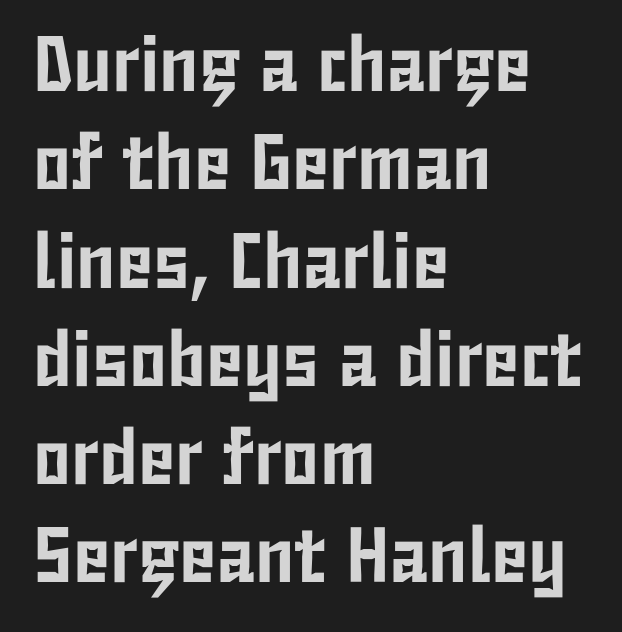
{"serif": "no", "italic": "no", "width": "condensed", "stroke_contrast": "low", "x_height": "medium", "monospaced": "no", "underline": "no", "align": "left", "line_spacing": "normal", "line_spacing_ratio": 1.26, "letter_spacing": "normal", "letter_spacing_em": 0.0, "glyph_px": 78}
